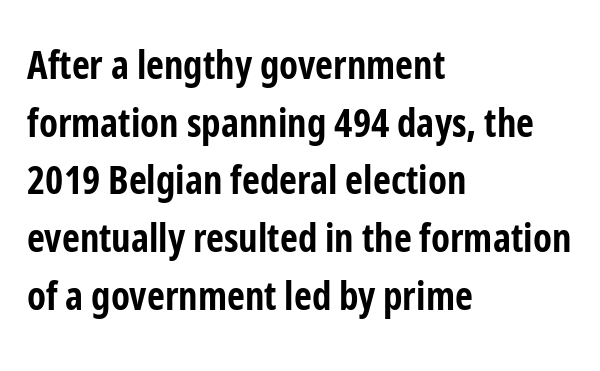
Q: Is the text bold? A: Yes.
Q: Is the text italic (slanted)? A: No, it is upright.
Q: Is the typeface a serif or a sans-serif typeface? A: Sans-serif.
Q: Is the text underlined? A: No.
Q: How is the paragraph aligned? A: Left-aligned.
Q: Is the spacing between letters normal or unusually wide? A: Normal.
Q: Is the spacing between lines tight, normal or loose? A: Normal.
Q: Width (condensed, normal, or wide)? A: Condensed.
Q: Stroke contrast? A: Low.
Q: x-height? A: Medium.
Q: Monospaced? A: No.
